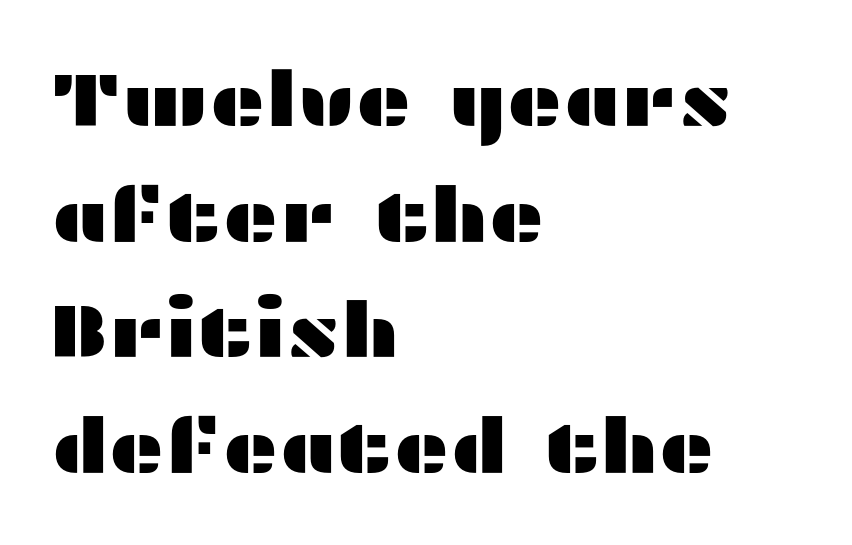
The image shows 76 px wide sans-serif type, upright; set left-aligned, normal line spacing (1.52x), normal letter spacing, not underlined; medium stroke contrast and a medium x-height.
